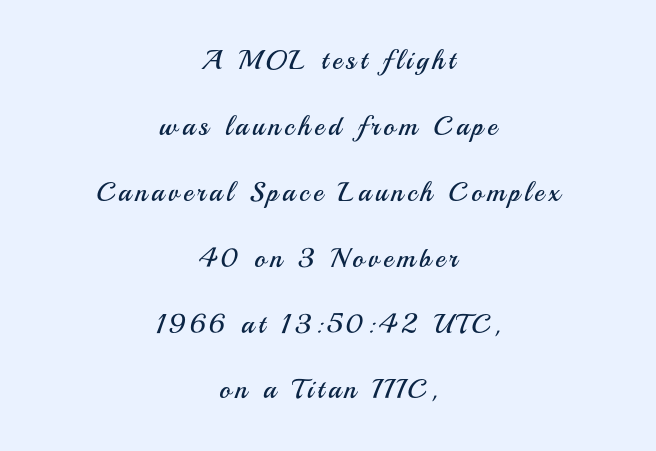
Q: Is the text bold? A: No.
Q: Is the text italic (slanted)? A: Yes.
Q: Is the text underlined? A: No.
Q: How is the paragraph aligned? A: Centered.
Q: Is the spacing between lines tight, normal or loose? A: Loose.
